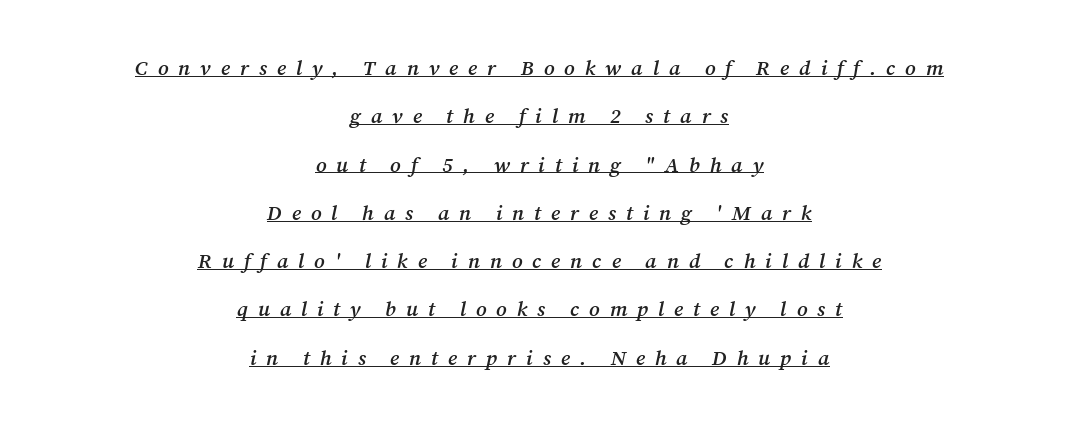
The image shows 21 px text type, italic (leaning right); set centered, loose line spacing (2.3x), unusually wide letter spacing (+0.47 em), underlined.
